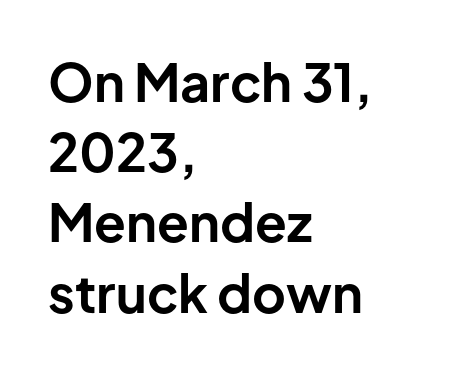
The image shows 52 px bold sans-serif type, upright; set left-aligned, normal line spacing (1.35x), normal letter spacing, not underlined; low stroke contrast and a medium x-height.
